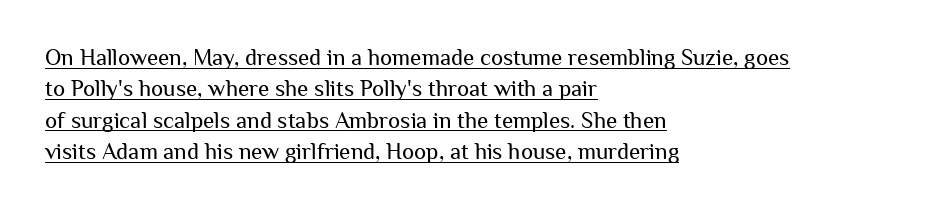
Typeset ragged right — the left edge is the straight one. No extra ink here — the face is not bold. This sample uses an upright cut, with every glyph sitting square on the baseline. In designer terms, the underline attribute is active on this setting.
